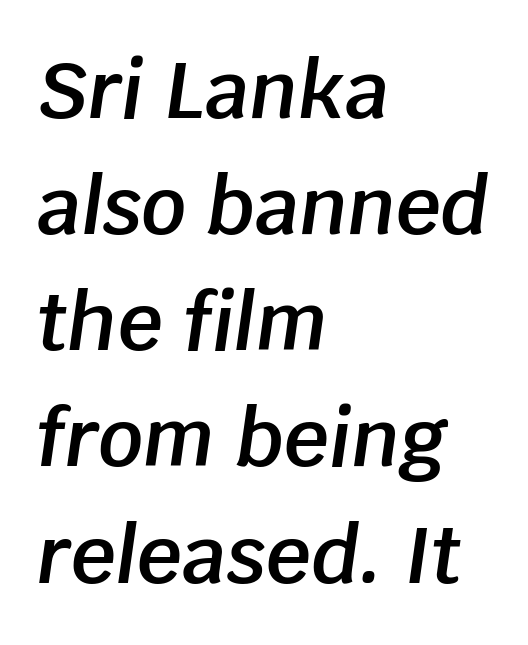
The image shows 79 px semibold type, italic (leaning right); set left-aligned, normal line spacing (1.47x), normal letter spacing, not underlined; low stroke contrast and a large x-height.
